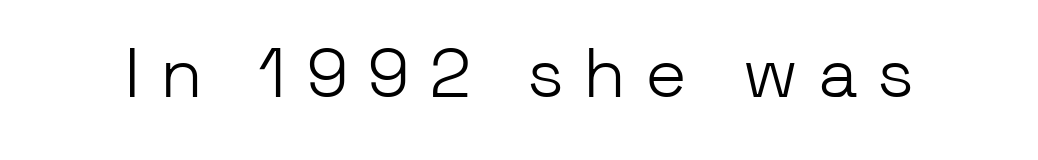
The image shows 70 px light sans-serif type, upright; set unusually wide letter spacing (+0.27 em), not underlined; low stroke contrast and a medium x-height.
